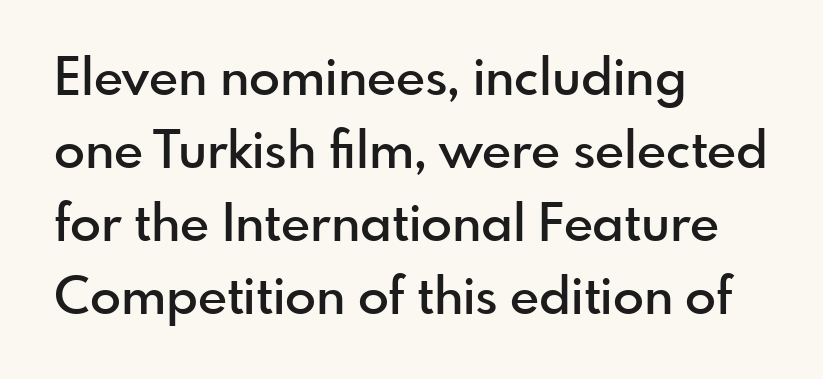
No extra tracking has been applied to these lines. The typesetting leans somewhat heavy: a semibold. The letters stand straight up with perfectly vertical stems. You could not count columns in this text — the font is proportionally spaced. The lines in this sample share a left origin and differ only in where they stop. Rows of type keep a routine distance in the vertical direction.
